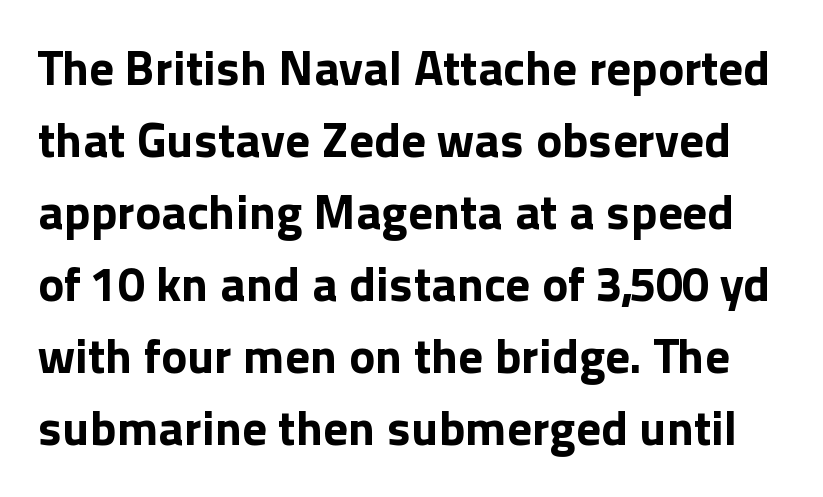
Q: Is the text bold? A: Yes.
Q: Is the text italic (slanted)? A: No, it is upright.
Q: Is the typeface a serif or a sans-serif typeface? A: Sans-serif.
Q: Is the text underlined? A: No.
Q: Is the spacing between letters normal or unusually wide? A: Normal.
Q: Is the spacing between lines tight, normal or loose? A: Normal.
Q: Width (condensed, normal, or wide)? A: Normal.
Q: x-height? A: Medium.
Q: Monospaced? A: No.
